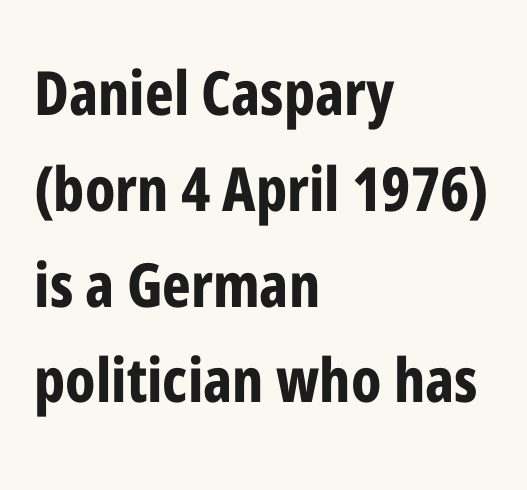
{"serif": "no", "italic": "no", "bold": "yes", "weight": "bold", "width": "condensed", "stroke_contrast": "low", "x_height": "medium", "monospaced": "no", "underline": "no", "align": "left", "line_spacing": "normal", "line_spacing_ratio": 1.57, "letter_spacing": "normal", "letter_spacing_em": 0.0, "glyph_px": 61}
